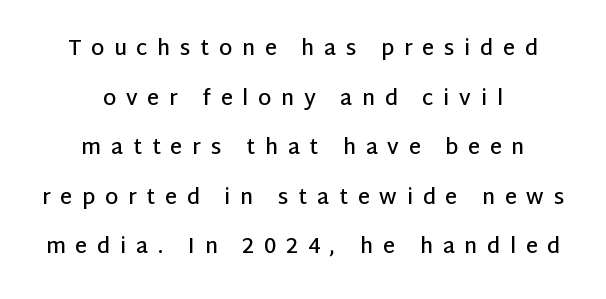
The characters look somewhat weighty, a semibold short of true bold. The words here are not underlined. The text block is weighted toward neither margin, spreading evenly from the middle. Do the letters lean? They stand straight. You could only call the tracking loose — the letters float apart.
